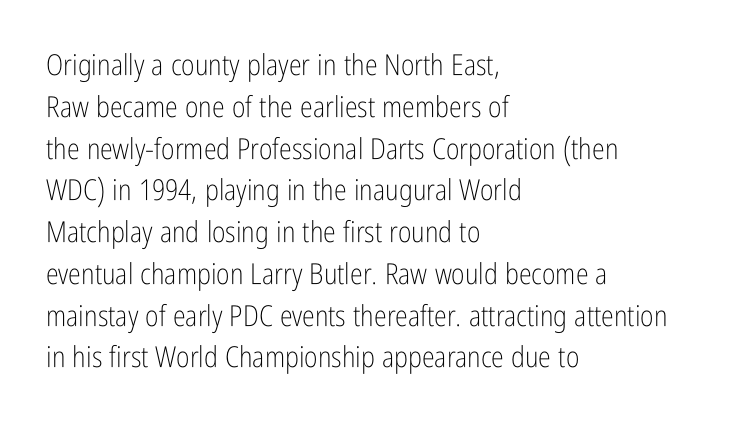
A typesetter would mark this as roman, not italic. The characters display no serif detailing; their extremities are plain. Is this a fixed-width face? No — the glyphs have proportional, varying widths. Line spacing here is normal. Leftover space on each line is placed entirely after the last word. Descenders hang freely into open space.
